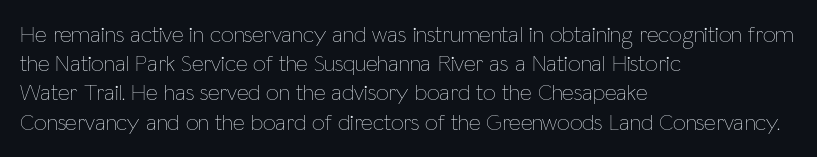
{"italic": "no", "bold": "no", "underline": "no", "align": "left", "line_spacing": "normal", "line_spacing_ratio": 1.27, "letter_spacing": "normal", "letter_spacing_em": 0.0, "glyph_px": 23}
